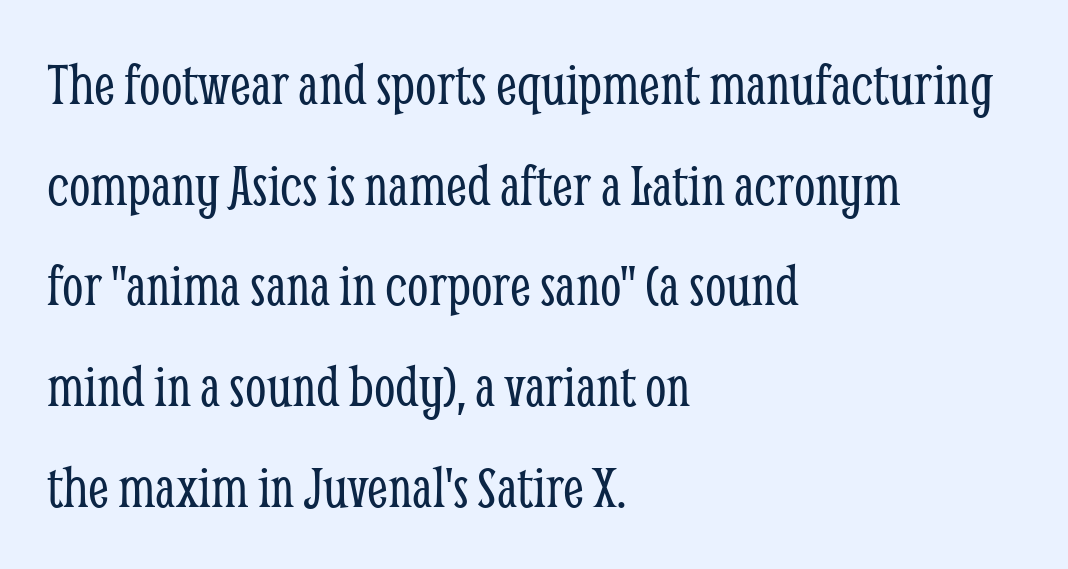
The image shows 61 px light, condensed serif type, upright; set left-aligned, normal line spacing (1.65x), normal letter spacing, not underlined; low stroke contrast and a medium x-height.
